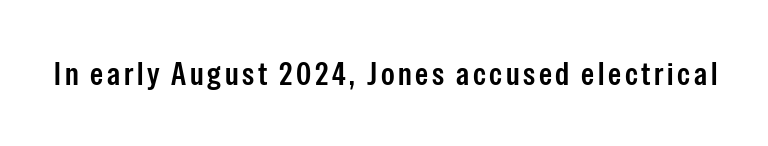
{"serif": "no", "italic": "no", "width": "condensed", "stroke_contrast": "low", "x_height": "medium", "monospaced": "no", "underline": "no", "glyph_px": 33}
